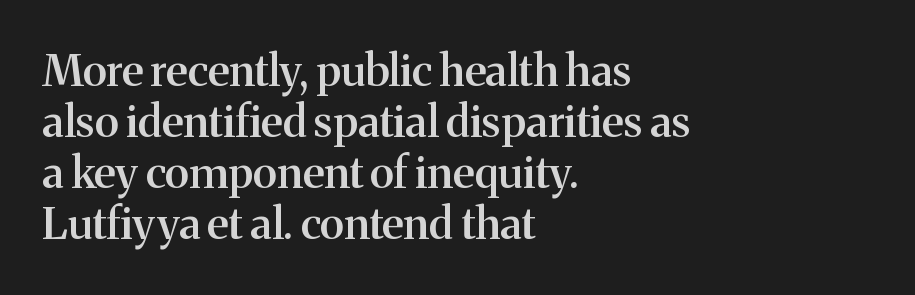
{"serif": "yes", "italic": "no", "bold": "semi", "weight": "semibold", "width": "normal", "stroke_contrast": "medium", "x_height": "medium", "monospaced": "no", "underline": "no", "align": "left", "line_spacing_ratio": 1.16, "letter_spacing": "normal", "letter_spacing_em": 0.0, "glyph_px": 44}
